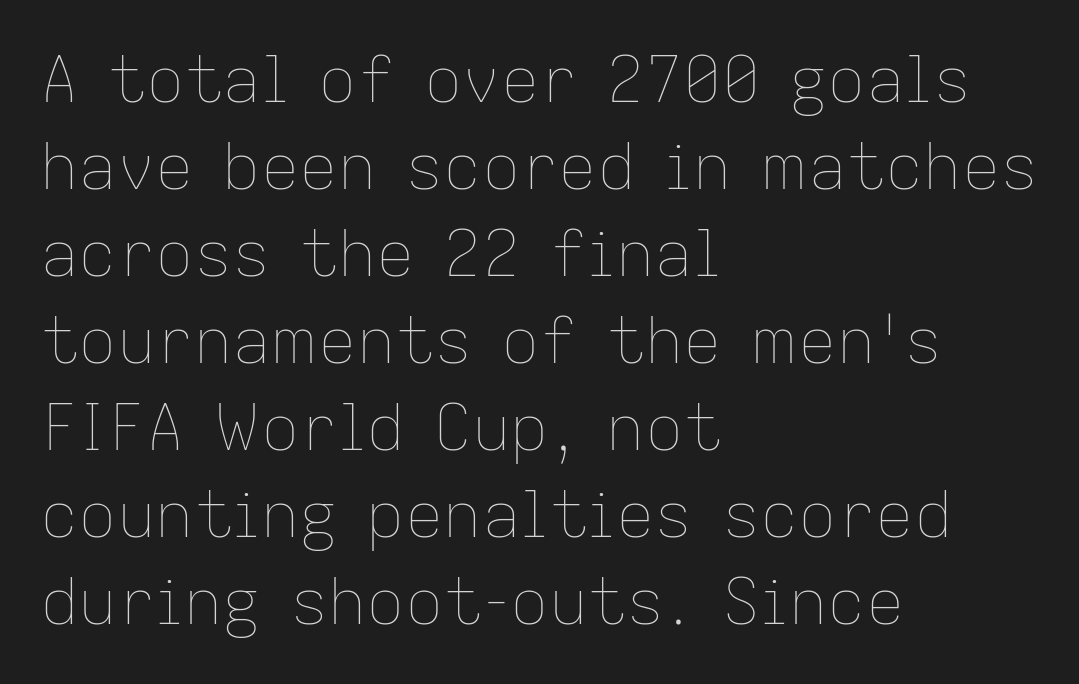
The image shows 64 px thin type, upright; set left-aligned, normal line spacing (1.36x), normal letter spacing, not underlined; low stroke contrast and a medium x-height.
